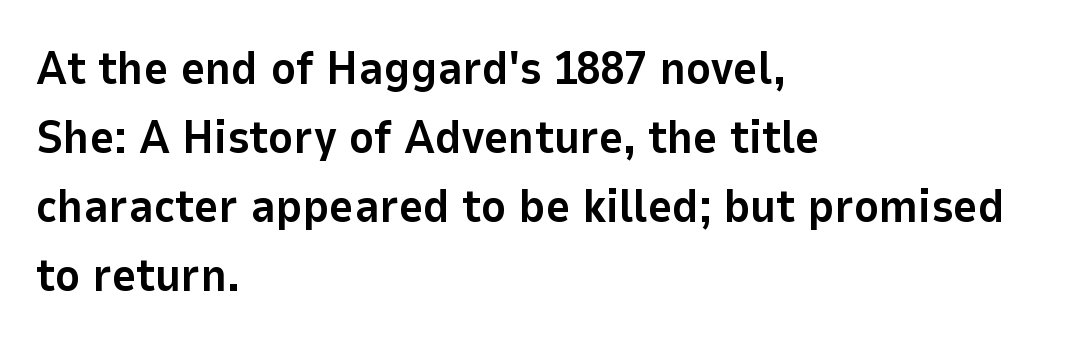
This rendering features lettering with no underline. The letters stand upright; this is a roman face. Honestly, the row spacing looks completely unremarkable. A classic flush-left, rag-right setting is used for this passage. Note: no serifs on the glyphs.
